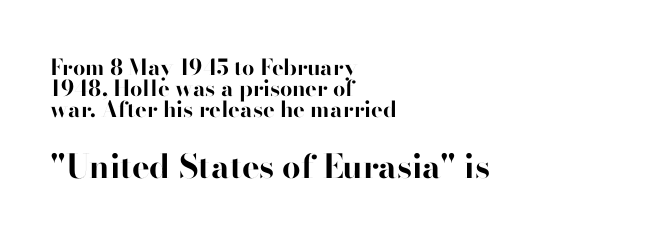
The image shows 33 px bold sans-serif type, upright; set left-aligned, tight line spacing (0.96x), normal letter spacing, not underlined; the second (bottom) block is 1.5x larger; high stroke contrast and a small x-height.
